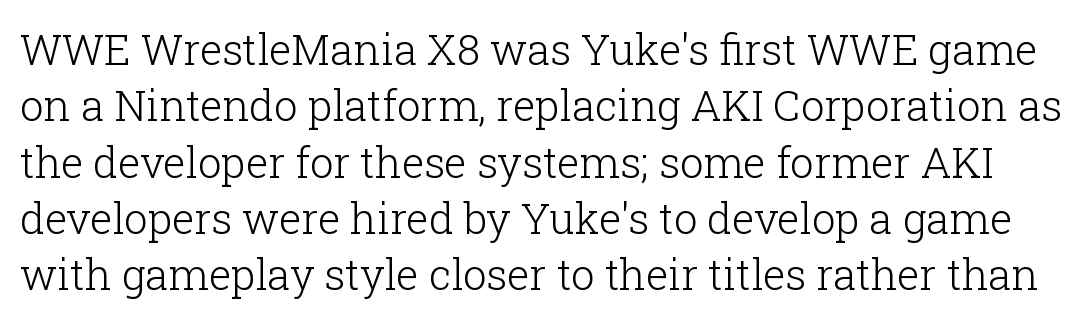
{"serif": "yes", "italic": "no", "bold": "no", "weight": "light", "width": "normal", "stroke_contrast": "low", "x_height": "medium", "monospaced": "no", "underline": "no", "line_spacing": "normal", "line_spacing_ratio": 1.34, "letter_spacing": "normal", "letter_spacing_em": 0.0, "glyph_px": 42}
